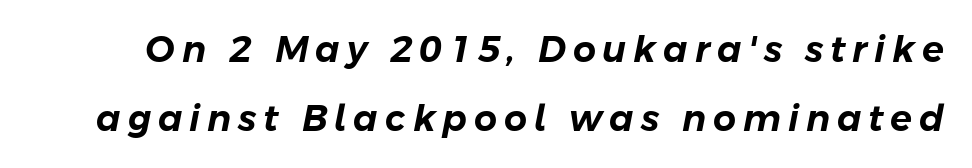
{"italic": "yes", "lean": "right", "slant_degrees": 11, "width": "normal", "stroke_contrast": "low", "x_height": "medium", "monospaced": "no", "underline": "no", "line_spacing": "loose", "line_spacing_ratio": 1.93, "glyph_px": 36}
